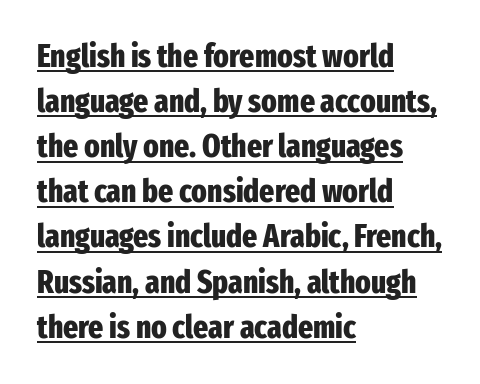
Q: Is the text bold? A: Yes.
Q: Is the text italic (slanted)? A: No, it is upright.
Q: Is the typeface a serif or a sans-serif typeface? A: Sans-serif.
Q: Is the text underlined? A: Yes.
Q: How is the paragraph aligned? A: Left-aligned.
Q: Is the spacing between letters normal or unusually wide? A: Normal.
Q: Is the spacing between lines tight, normal or loose? A: Normal.
Q: Width (condensed, normal, or wide)? A: Condensed.
Q: Stroke contrast? A: Low.
Q: x-height? A: Medium.
Q: Monospaced? A: No.
